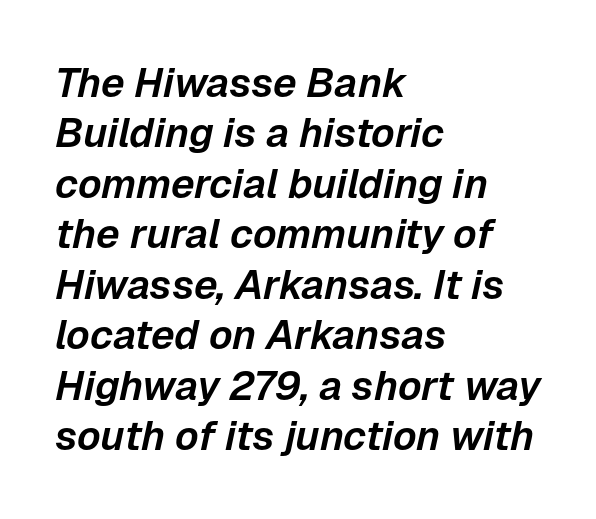
Q: Is the text italic (slanted)? A: Yes, it leans right by about 12 degrees.
Q: Is the text underlined? A: No.
Q: How is the paragraph aligned? A: Left-aligned.
Q: Is the spacing between letters normal or unusually wide? A: Normal.
Q: Width (condensed, normal, or wide)? A: Normal.
Q: Stroke contrast? A: Low.
Q: x-height? A: Medium.
Q: Monospaced? A: No.
